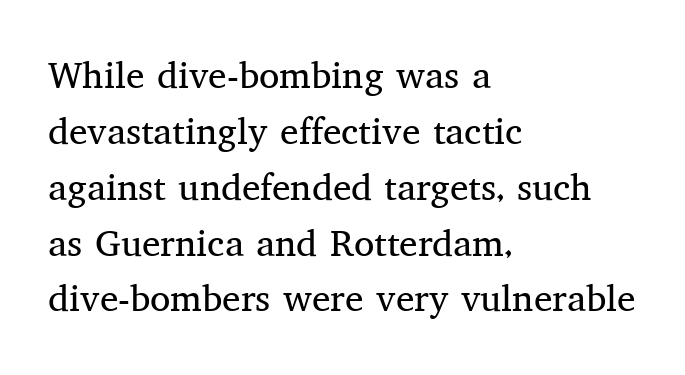
The face used here is proportionally spaced, like ordinary book or web type. Heft: none added — not bold. In terms of letterspacing, this is plain default setting. Check under the words: just untouched page. These lines sit exactly where default settings would place them. If you drew a ruler down the left edge, every line would touch it.
